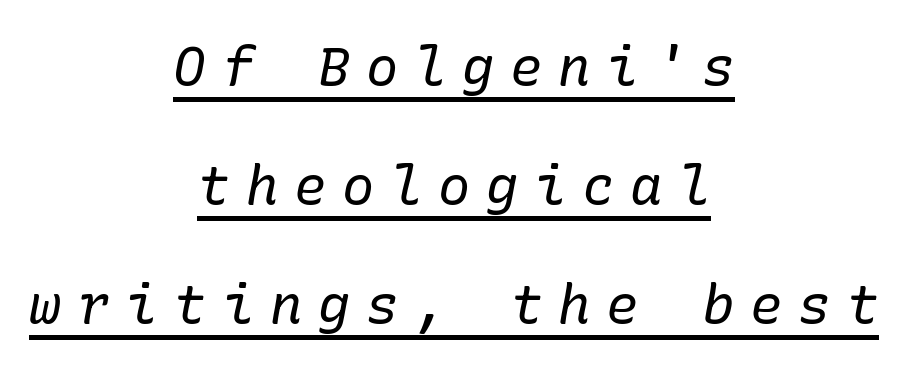
The image shows 54 px regular-weight type, italic (leaning right); set centered, loose line spacing (2.2x), unusually wide letter spacing (+0.29 em), underlined; low stroke contrast and a medium x-height.
